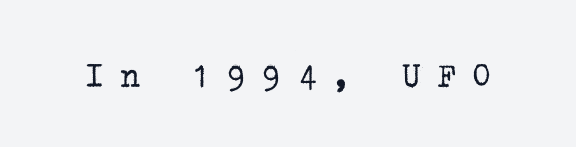
Q: Is the text bold? A: No.
Q: Is the text italic (slanted)? A: No, it is upright.
Q: Is the typeface a serif or a sans-serif typeface? A: Serif.
Q: Is the text underlined? A: No.
Q: Is the spacing between letters normal or unusually wide? A: Unusually wide.
Q: Width (condensed, normal, or wide)? A: Normal.
Q: Stroke contrast? A: Low.
Q: x-height? A: Medium.
